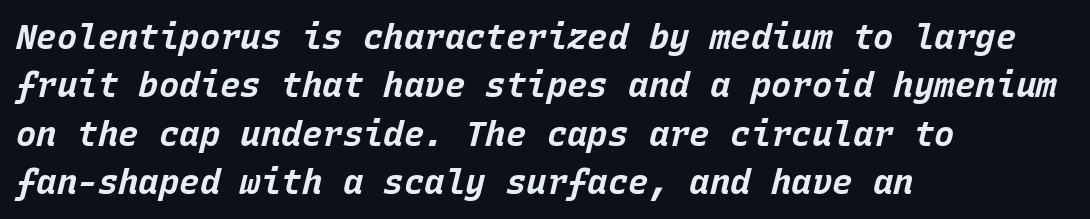
{"italic": "yes", "lean": "right", "slant_degrees": 15, "bold": "yes", "weight": "bold", "width": "normal", "stroke_contrast": "low", "x_height": "large", "monospaced": "yes", "underline": "no", "align": "left", "line_spacing": "normal", "line_spacing_ratio": 1.42, "letter_spacing": "normal", "letter_spacing_em": 0.0, "glyph_px": 34}
